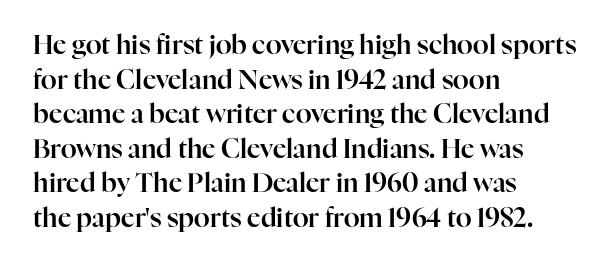
{"italic": "no", "underline": "no", "align": "left", "line_spacing": "normal", "line_spacing_ratio": 1.33, "letter_spacing": "normal", "letter_spacing_em": 0.0, "glyph_px": 26}
